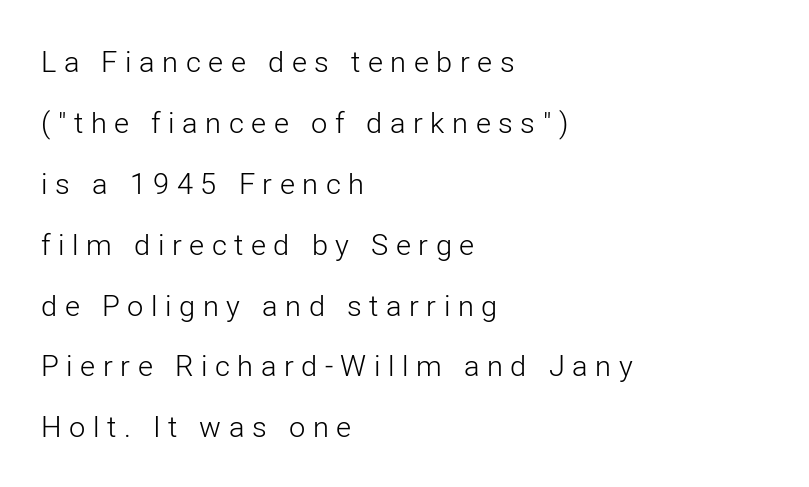
{"serif": "no", "italic": "no", "bold": "no", "weight": "light", "width": "normal", "stroke_contrast": "low", "x_height": "medium", "monospaced": "no", "underline": "no", "align": "left", "line_spacing": "loose", "line_spacing_ratio": 2.1, "letter_spacing": "wide", "letter_spacing_em": 0.26, "glyph_px": 29}
